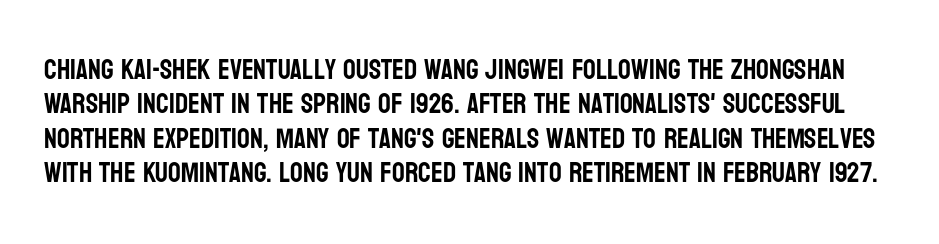
The image shows 28 px condensed sans-serif type, upright; set line spacing 1.23x, normal letter spacing, not underlined; low stroke contrast and a large x-height.
